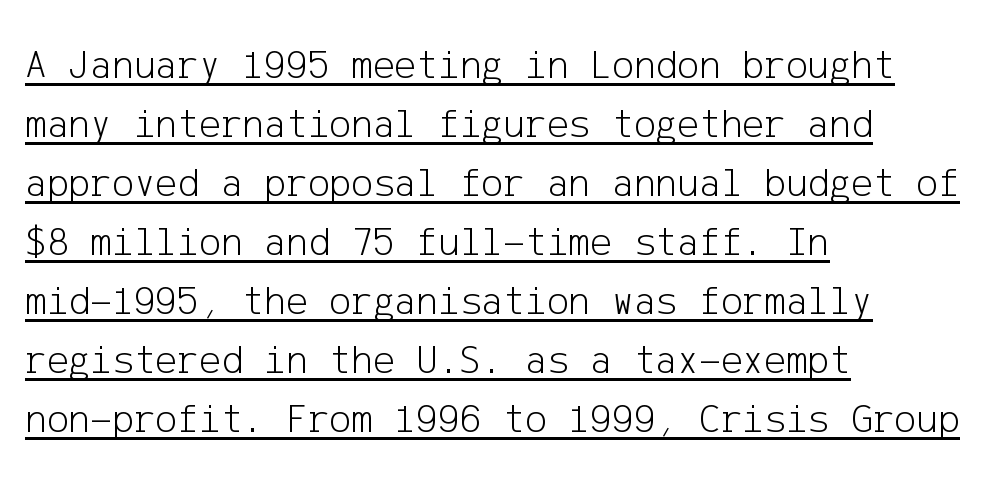
{"serif": "no", "italic": "no", "bold": "no", "weight": "light", "width": "normal", "stroke_contrast": "low", "x_height": "medium", "underline": "yes", "align": "left", "line_spacing": "normal", "line_spacing_ratio": 1.44, "letter_spacing": "normal", "letter_spacing_em": 0.0, "glyph_px": 41}
